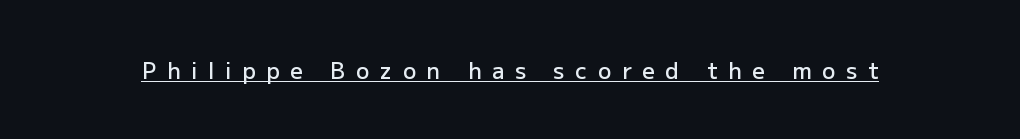
A continuous stroke trails under the words, as in a hyperlink. This sample uses expanded letter spacing, leaving extra air between glyphs. Look at the stroke-to-counter ratio: somewhat heavy, a semibold. Unlike italic type, these characters show no tilt at all.
